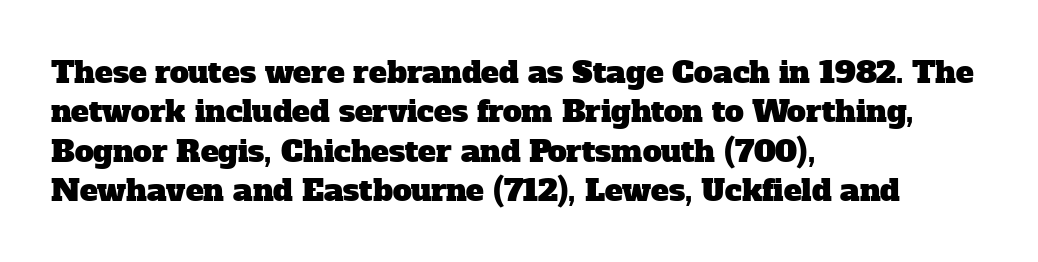
The characters display serif detailing at their extremities. The rows are spaced the way most documents space them. You could not count columns in this text — the font is proportionally spaced. The area under the type is left untouched.
